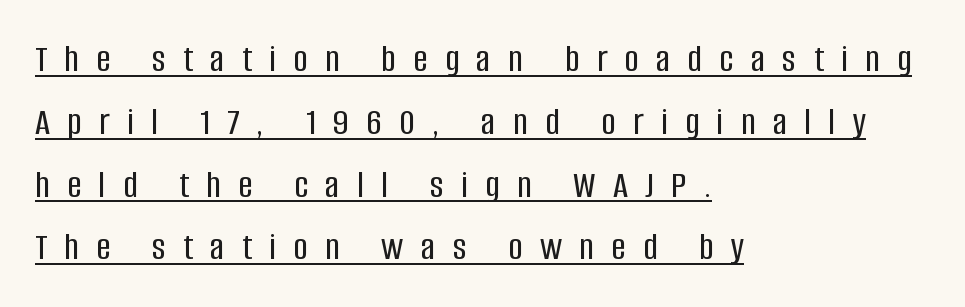
Q: Is the text italic (slanted)? A: No, it is upright.
Q: Is the typeface a serif or a sans-serif typeface? A: Sans-serif.
Q: Is the text underlined? A: Yes.
Q: How is the paragraph aligned? A: Left-aligned.
Q: Is the spacing between letters normal or unusually wide? A: Unusually wide.
Q: Is the spacing between lines tight, normal or loose? A: Normal.
Q: Width (condensed, normal, or wide)? A: Condensed.
Q: Stroke contrast? A: Low.
Q: x-height? A: Large.
Q: Monospaced? A: No.
